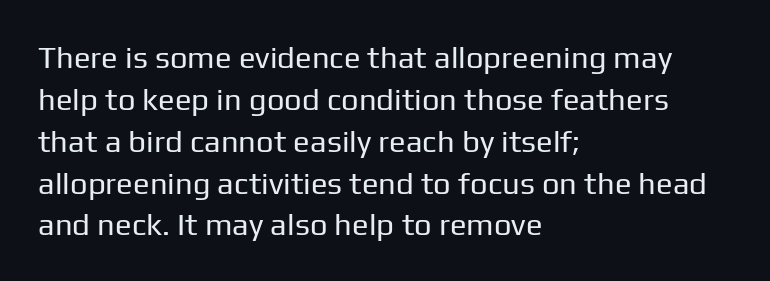
Q: Is the text bold? A: No.
Q: Is the text italic (slanted)? A: No, it is upright.
Q: Is the typeface a serif or a sans-serif typeface? A: Sans-serif.
Q: Is the text underlined? A: No.
Q: How is the paragraph aligned? A: Left-aligned.
Q: Is the spacing between letters normal or unusually wide? A: Normal.
Q: Is the spacing between lines tight, normal or loose? A: Normal.
Q: Width (condensed, normal, or wide)? A: Normal.
Q: Stroke contrast? A: Low.
Q: x-height? A: Medium.
Q: Monospaced? A: No.
